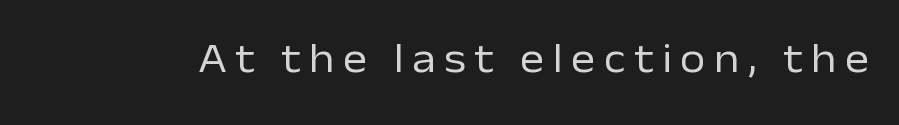
The image shows 41 px regular-weight sans-serif type, upright; set unusually wide letter spacing (+0.21 em), not underlined; low stroke contrast and a medium x-height.
